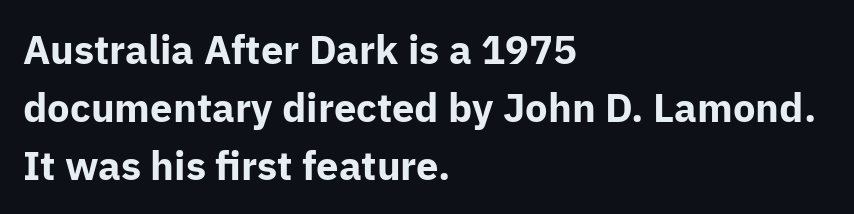
Q: Is the text bold? A: Yes.
Q: Is the text italic (slanted)? A: No, it is upright.
Q: Is the typeface a serif or a sans-serif typeface? A: Sans-serif.
Q: Is the text underlined? A: No.
Q: How is the paragraph aligned? A: Left-aligned.
Q: Is the spacing between letters normal or unusually wide? A: Normal.
Q: Is the spacing between lines tight, normal or loose? A: Normal.
Q: Width (condensed, normal, or wide)? A: Normal.
Q: Stroke contrast? A: Low.
Q: x-height? A: Medium.
Q: Monospaced? A: No.
